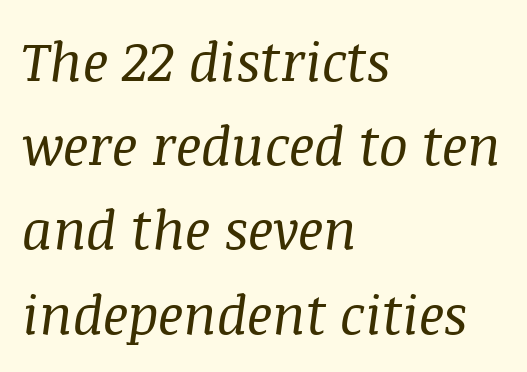
This sample uses an oblique cut, with every glyph tilted off the vertical. The line-height multiplier appears to be the usual default. Check under the words: just untouched page. This sample is left-justified, so line endings fall wherever the words run out.
